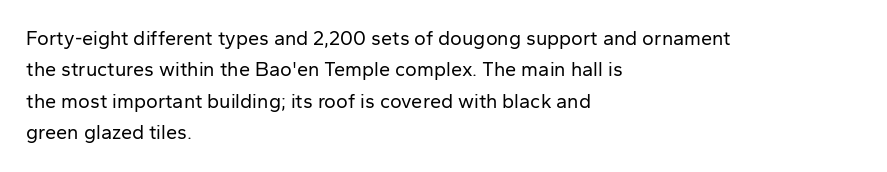
Q: Is the text bold? A: No.
Q: Is the text italic (slanted)? A: No, it is upright.
Q: Is the text underlined? A: No.
Q: How is the paragraph aligned? A: Left-aligned.
Q: Is the spacing between letters normal or unusually wide? A: Normal.
Q: Is the spacing between lines tight, normal or loose? A: Normal.
